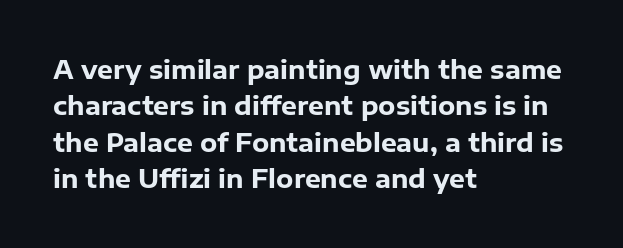
The letters are bold, with thick, heavy strokes. If you measured baseline to baseline, you'd find a middling distance. Posture: straight, roman, zero tilt. No word sits above an underline.
